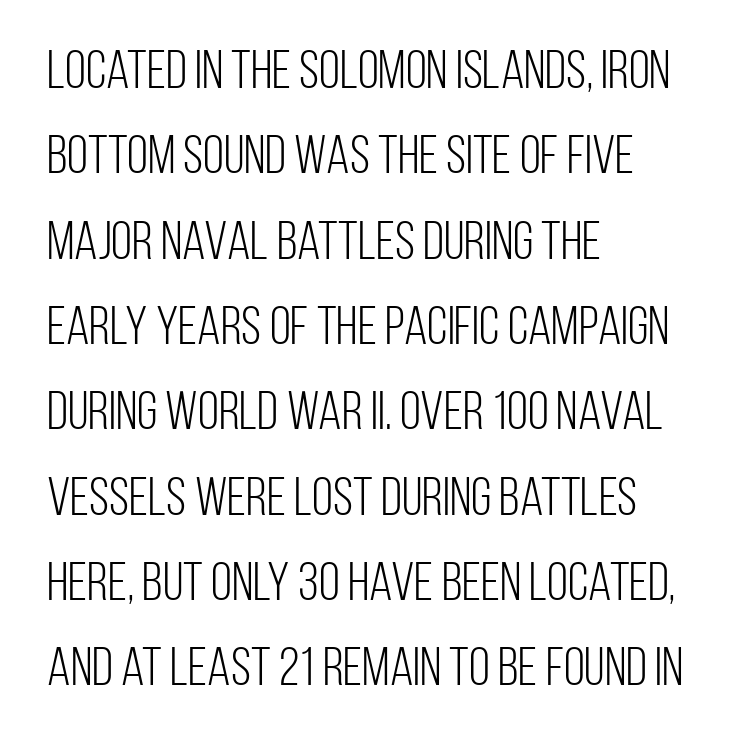
Quick note: interline space is typical. The rendering uses natural spacing where letterforms have individual widths. This rendering leaves character spacing at its baseline value. Anything drawn beneath the words? Only blank space. To sum up the face: it is a sans, with no serifs. All the whitespace from short lines collects on the right.
